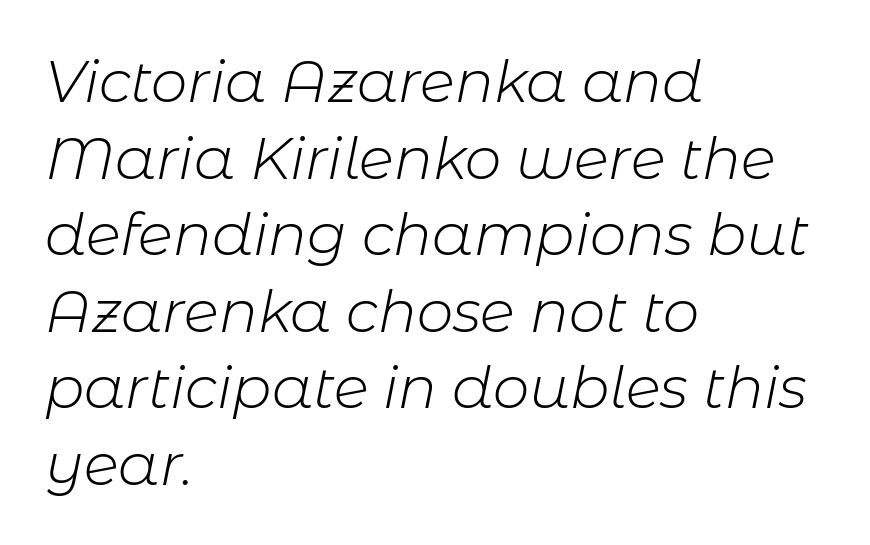
Q: Is the text bold? A: No.
Q: Is the text italic (slanted)? A: Yes, it leans right by about 11 degrees.
Q: Is the text underlined? A: No.
Q: How is the paragraph aligned? A: Left-aligned.
Q: Is the spacing between letters normal or unusually wide? A: Normal.
Q: Is the spacing between lines tight, normal or loose? A: Normal.
Q: Width (condensed, normal, or wide)? A: Normal.
Q: Stroke contrast? A: Low.
Q: x-height? A: Medium.
Q: Monospaced? A: No.
